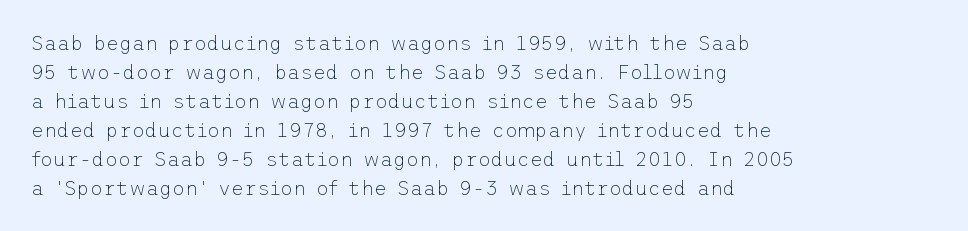
Q: Is the text bold? A: No.
Q: Is the text italic (slanted)? A: No, it is upright.
Q: Is the text underlined? A: No.
Q: How is the paragraph aligned? A: Left-aligned.
Q: Is the spacing between letters normal or unusually wide? A: Normal.
Q: Is the spacing between lines tight, normal or loose? A: Normal.
